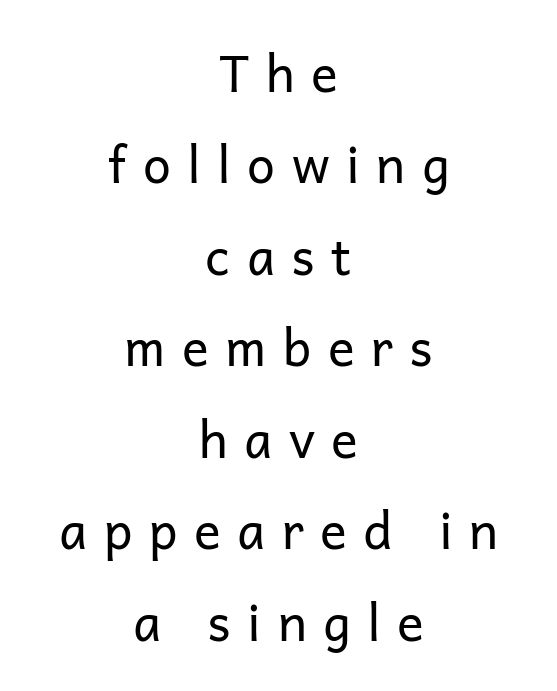
Glance below the letters and you will spot only blank space. Ink coverage per letter is moderate at most. What stands out about the letter spacing? Its width — letters are far apart. No feet cap the strokes, marking this as sans-serif type. Characters remain perfectly vertical along every line. Proportional: the letters do not fall into vertical columns.
